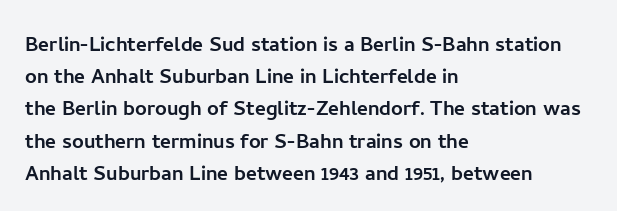
You could call the tracking neutral — neither tight nor loose. Posture: upright roman. Which margin do the lines hug? The left one — the right edge is uneven. Decoration check: the copy has no underline.
